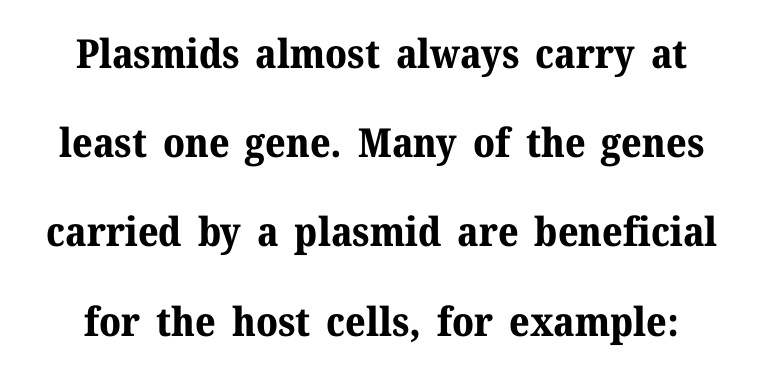
{"serif": "yes", "italic": "no", "bold": "yes", "weight": "bold", "width": "normal", "stroke_contrast": "medium", "x_height": "medium", "monospaced": "no", "underline": "no", "line_spacing": "loose", "line_spacing_ratio": 2.23, "letter_spacing": "normal", "letter_spacing_em": 0.0, "glyph_px": 40}
